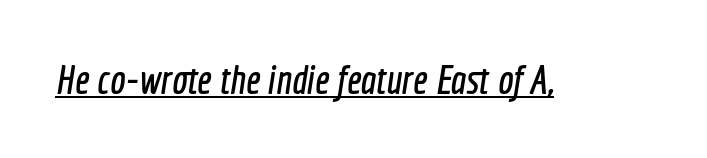
{"serif": "no", "width": "condensed", "x_height": "medium", "monospaced": "no", "underline": "yes", "letter_spacing": "normal", "letter_spacing_em": 0.0, "glyph_px": 41}
